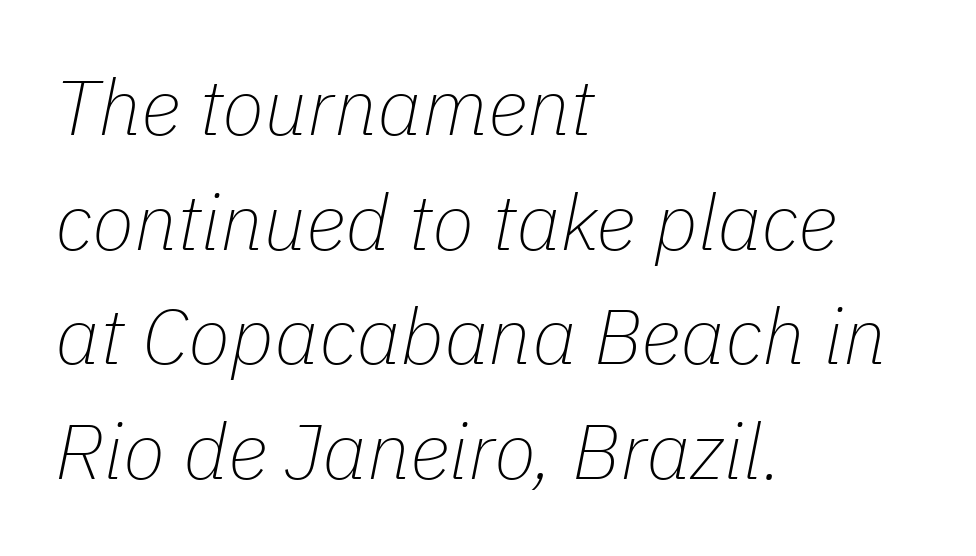
Q: Is the text bold? A: No.
Q: Is the text italic (slanted)? A: Yes, it leans right by about 11 degrees.
Q: Is the text underlined? A: No.
Q: How is the paragraph aligned? A: Left-aligned.
Q: Is the spacing between letters normal or unusually wide? A: Normal.
Q: Is the spacing between lines tight, normal or loose? A: Normal.
Q: Width (condensed, normal, or wide)? A: Normal.
Q: Stroke contrast? A: Low.
Q: x-height? A: Medium.
Q: Monospaced? A: No.
